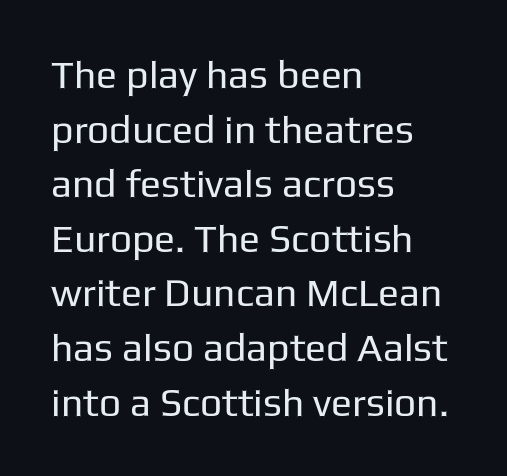
The image shows 39 px regular-weight sans-serif type, upright; set left-aligned, normal line spacing (1.4x), normal letter spacing, not underlined; low stroke contrast and a medium x-height.
